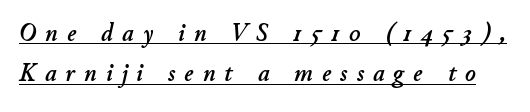
Observe the lean: these are italic letterforms. Evenly set lines give the paragraph a standard silhouette. Letter spacing: wide. A continuous stroke trails under the words, as in a hyperlink.
